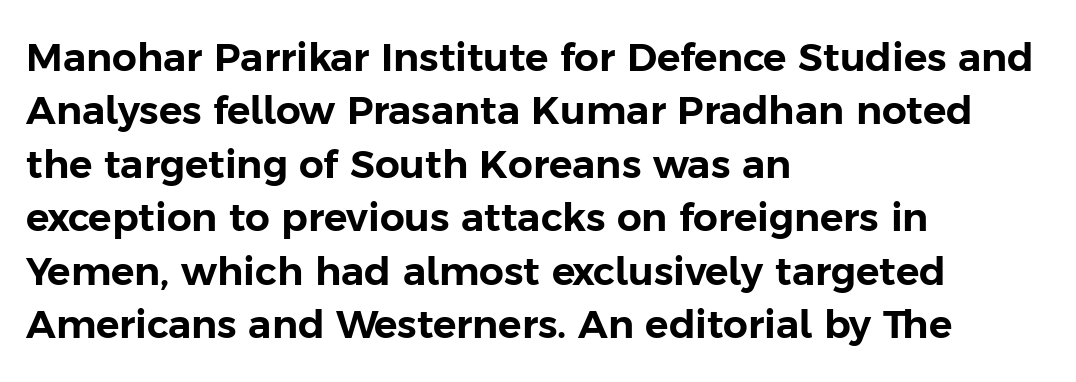
{"serif": "no", "italic": "no", "width": "normal", "stroke_contrast": "low", "x_height": "medium", "monospaced": "no", "underline": "no", "align": "left", "line_spacing": "normal", "line_spacing_ratio": 1.37, "letter_spacing": "normal", "letter_spacing_em": 0.0, "glyph_px": 39}
